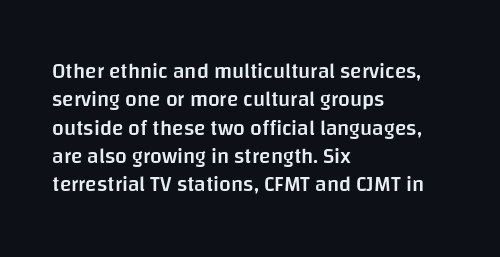
The lines are quadded left. Quick note: not italic, upright. Heft: intermediate — a semibold. Letter spacing: default. Each row of text sits above clean, open space.
